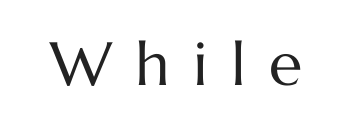
The image shows 61 px regular-weight type, upright; set unusually wide letter spacing (+0.38 em), not underlined; medium stroke contrast and a medium x-height.
